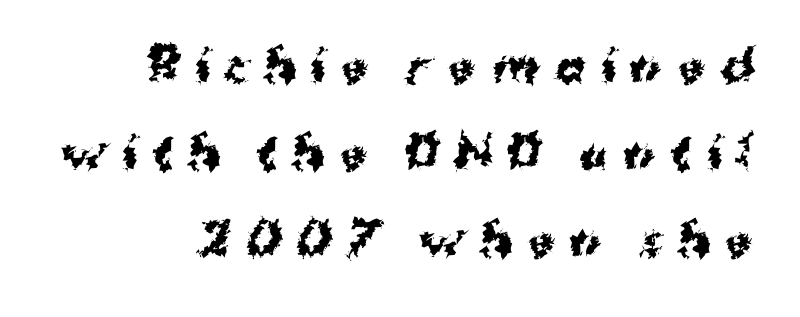
{"serif": "no", "bold": "yes", "weight": "bold", "width": "normal", "stroke_contrast": "medium", "x_height": "medium", "monospaced": "no", "underline": "no", "align": "right", "line_spacing": "loose", "line_spacing_ratio": 1.98, "letter_spacing": "wide", "letter_spacing_em": 0.36, "glyph_px": 44}
